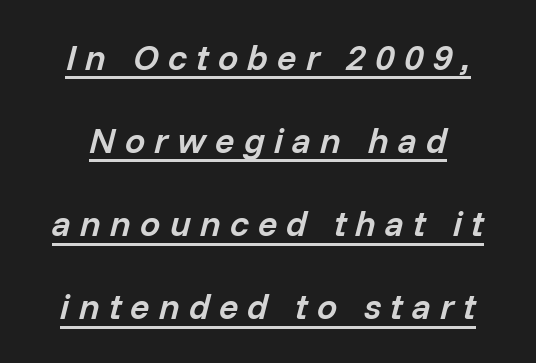
The image shows 36 px semibold type, italic (leaning right); set loose line spacing (2.31x), unusually wide letter spacing (+0.25 em), underlined; low stroke contrast and a medium x-height.
